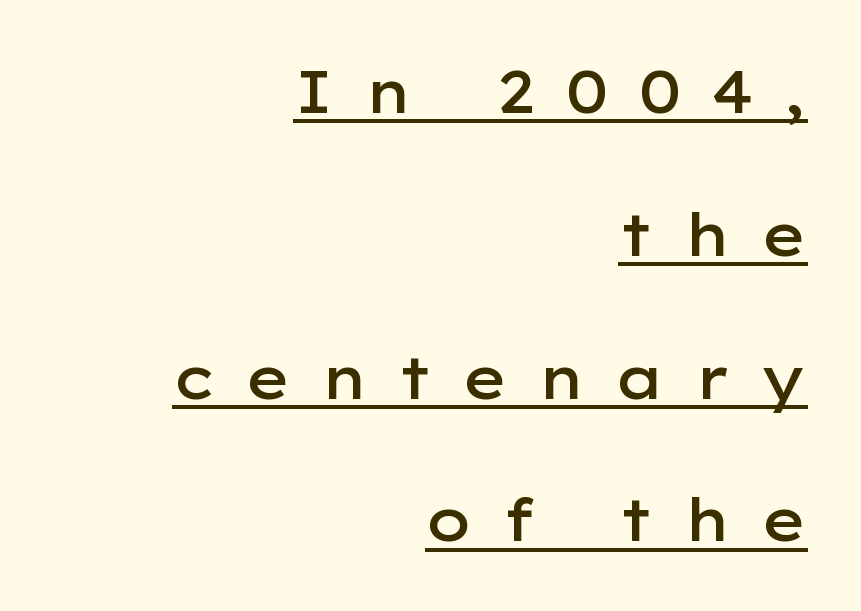
{"serif": "no", "italic": "no", "bold": "semi", "weight": "semibold", "width": "wide", "stroke_contrast": "low", "x_height": "medium", "monospaced": "no", "underline": "yes", "align": "right", "line_spacing": "loose", "line_spacing_ratio": 2.42, "letter_spacing": "wide", "letter_spacing_em": 0.49, "glyph_px": 59}
